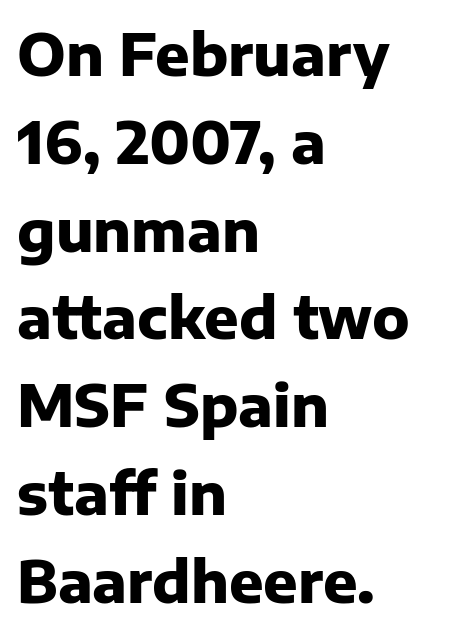
{"serif": "no", "italic": "no", "bold": "yes", "weight": "heavy", "width": "normal", "stroke_contrast": "low", "x_height": "medium", "monospaced": "no", "underline": "no", "align": "left", "line_spacing": "normal", "line_spacing_ratio": 1.54, "letter_spacing": "normal", "letter_spacing_em": 0.0, "glyph_px": 57}
